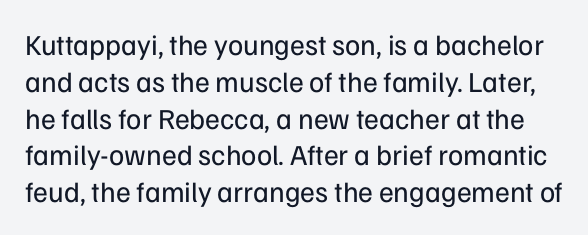
{"serif": "no", "italic": "no", "bold": "no", "weight": "regular", "width": "normal", "stroke_contrast": "low", "x_height": "medium", "monospaced": "no", "underline": "no", "line_spacing": "normal", "line_spacing_ratio": 1.27, "letter_spacing": "normal", "letter_spacing_em": 0.0, "glyph_px": 29}
